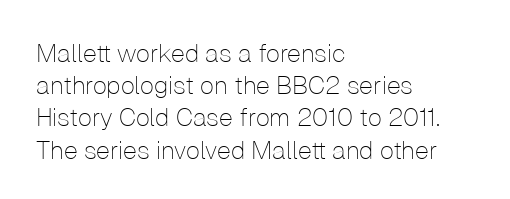
Q: Is the text bold? A: No.
Q: Is the text italic (slanted)? A: No, it is upright.
Q: Is the text underlined? A: No.
Q: How is the paragraph aligned? A: Left-aligned.
Q: Is the spacing between letters normal or unusually wide? A: Normal.
Q: Is the spacing between lines tight, normal or loose? A: Normal.
